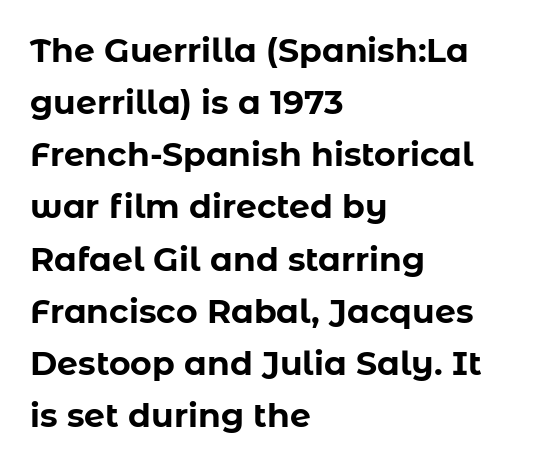
The letters sit at their default tracking, neither squeezed nor spread. Do the letters lean? They stand straight. Think of a printed novel: that variable character pitch is what you see here. Observe the absence of serifs on each vertical stroke in this sample.
